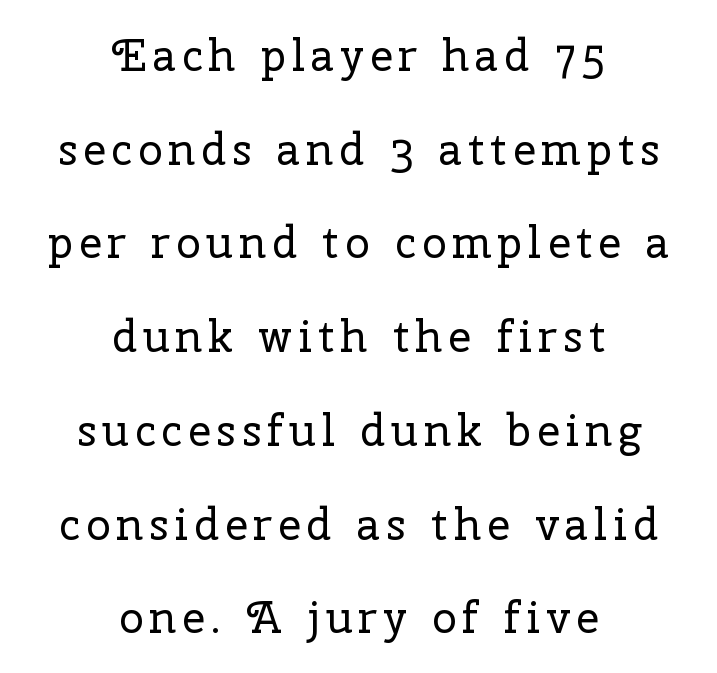
Do the characters align in a grid? No, the font is proportional. Each row of text sits above clean, open space. The lines are spread far apart with generous leading. Line starts and ends both wander, symmetrically. When letters stand straight like this, we call the style roman or upright.
